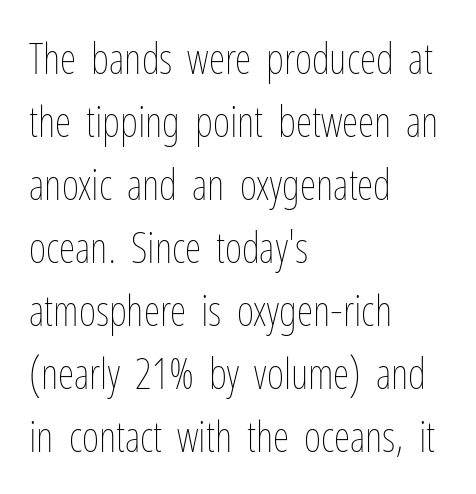
The image shows 42 px thin, condensed type, upright; set left-aligned, normal line spacing (1.5x), normal letter spacing, not underlined; low stroke contrast and a medium x-height.
